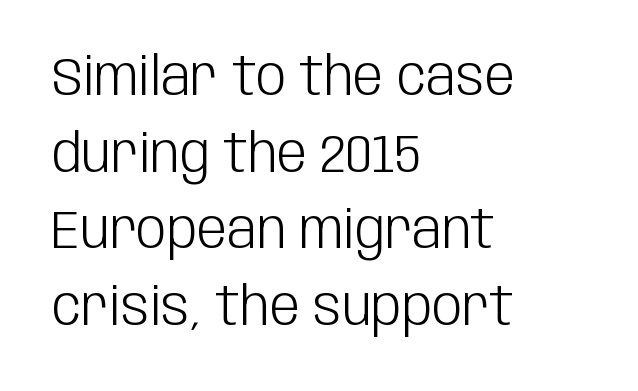
Q: Is the text bold? A: No.
Q: Is the text italic (slanted)? A: No, it is upright.
Q: Is the typeface a serif or a sans-serif typeface? A: Sans-serif.
Q: Is the text underlined? A: No.
Q: How is the paragraph aligned? A: Left-aligned.
Q: Is the spacing between letters normal or unusually wide? A: Normal.
Q: Is the spacing between lines tight, normal or loose? A: Normal.
Q: Width (condensed, normal, or wide)? A: Condensed.
Q: Stroke contrast? A: Low.
Q: x-height? A: Large.
Q: Monospaced? A: No.
